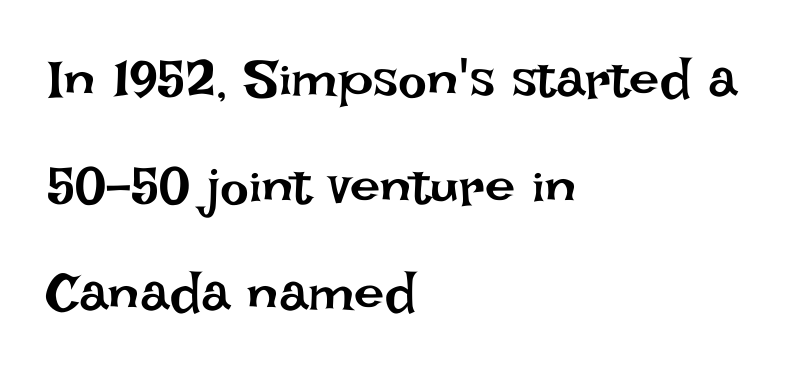
Q: Is the text bold? A: No.
Q: Is the text italic (slanted)? A: No, it is upright.
Q: Is the text underlined? A: No.
Q: How is the paragraph aligned? A: Left-aligned.
Q: Is the spacing between letters normal or unusually wide? A: Normal.
Q: Is the spacing between lines tight, normal or loose? A: Loose.
Q: Width (condensed, normal, or wide)? A: Normal.
Q: Stroke contrast? A: Low.
Q: x-height? A: Large.
Q: Monospaced? A: No.
